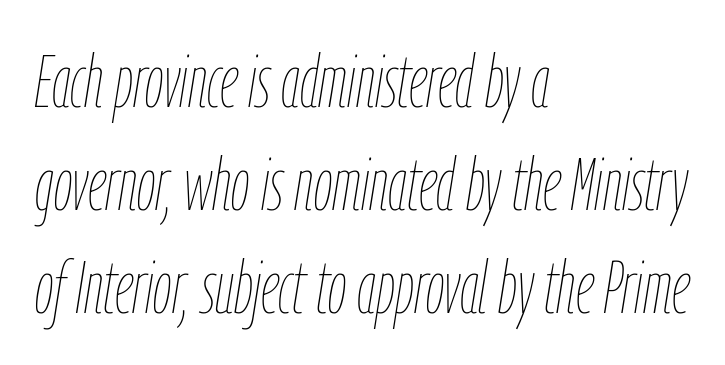
Glance below the letters and you will spot only blank space. Tall strokes in this sample are angled rather than plumb. On a weight scale, this lands at 450 or below. You could not count columns in this text — the font is proportionally spaced. Quick note: interline space is typical.
